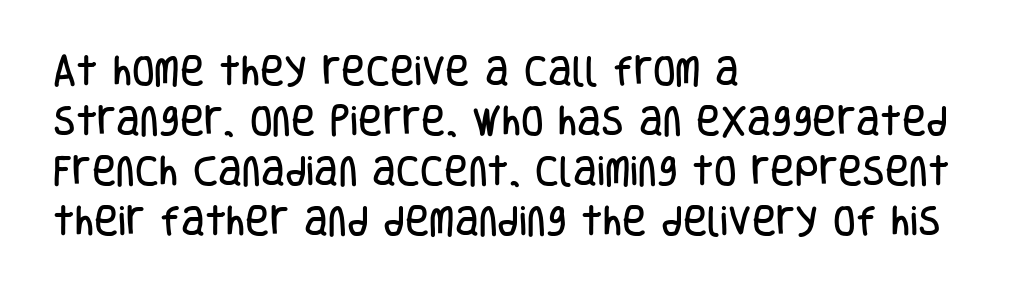
The image shows 33 px condensed sans-serif type, upright; set left-aligned, normal line spacing (1.52x), normal letter spacing, not underlined; low stroke contrast and a large x-height.
